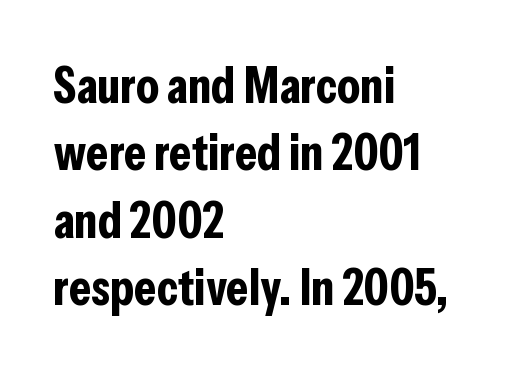
The image shows 51 px bold, condensed sans-serif type, upright; set left-aligned, normal line spacing (1.32x), normal letter spacing, not underlined; low stroke contrast and a medium x-height.
